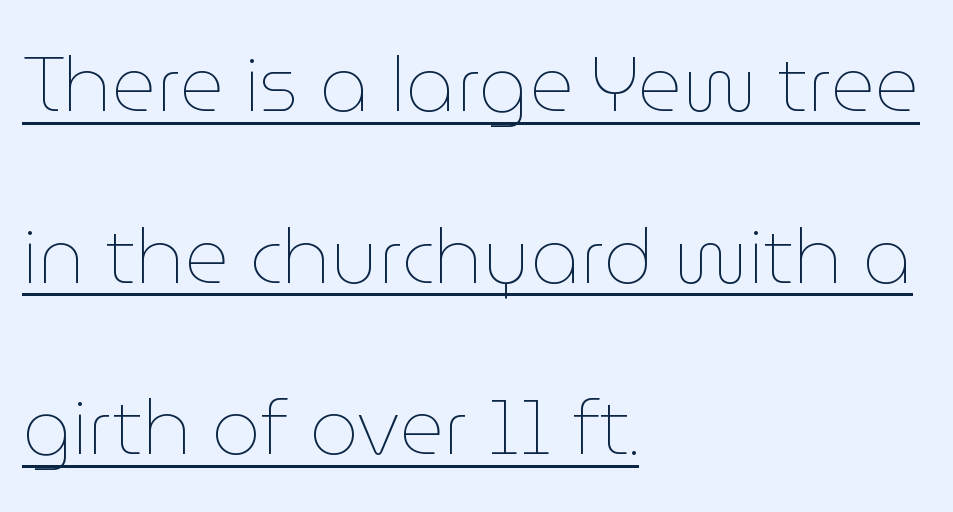
Widely set lines give the paragraph a tall, airy silhouette. The face used here appears with an underline applied. No heavy texture on the line: the type isn't bold. Every row of glyphs begins at an identical x-position on the left. A roman cut, with each character standing at attention. Looks like regular typesetting: each glyph gets only the width it needs.
